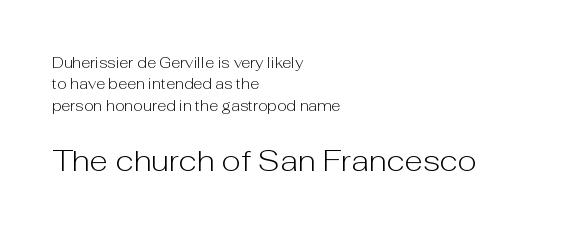
The font family rendered here belongs to the sans-serif group. Descender tails drop into unmarked territory. Stem width sits at or under what a default text font uses. Think of a printed novel: that variable character pitch is what you see here. A normal amount of white space separates one row of letters from the next. Is the block centered? No — it sits flush against the left margin.
